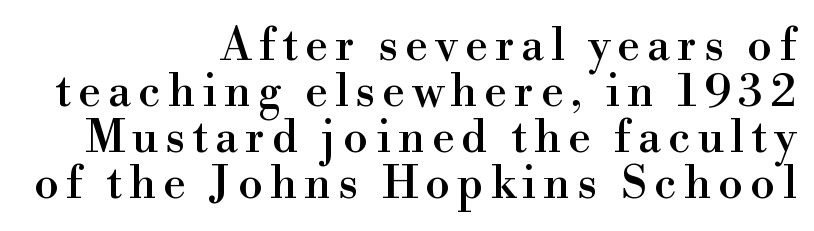
The image shows 45 px serif type, upright; set right-aligned, tight line spacing (1.02x), not underlined; a small x-height.
